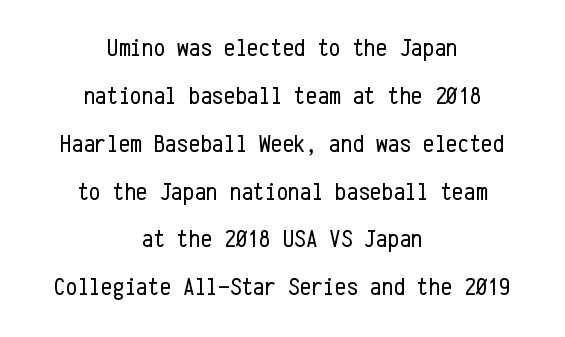
Q: Is the text bold? A: No.
Q: Is the text italic (slanted)? A: No, it is upright.
Q: Is the text underlined? A: No.
Q: How is the paragraph aligned? A: Centered.
Q: Is the spacing between letters normal or unusually wide? A: Normal.
